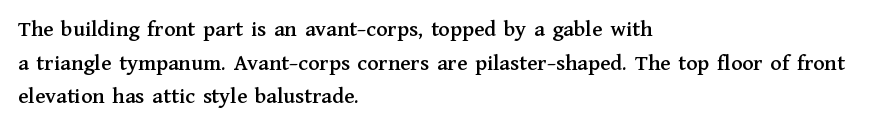
Q: Is the text italic (slanted)? A: No, it is upright.
Q: Is the text underlined? A: No.
Q: How is the paragraph aligned? A: Left-aligned.
Q: Is the spacing between letters normal or unusually wide? A: Normal.
Q: Is the spacing between lines tight, normal or loose? A: Normal.
